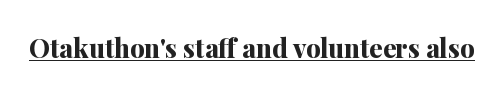
No extra tracking has been applied to these lines. Glance below the letters and you will spot a drawn line. Quick note: not italic, upright. The letters are bold, with thick, heavy strokes.
